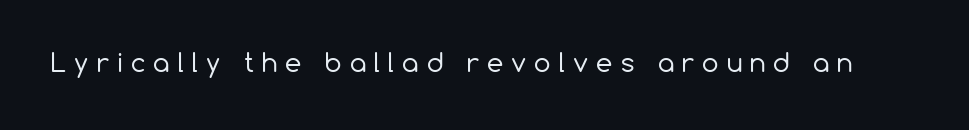
{"italic": "no", "bold": "no", "underline": "no", "letter_spacing": "wide", "letter_spacing_em": 0.31, "glyph_px": 26}
